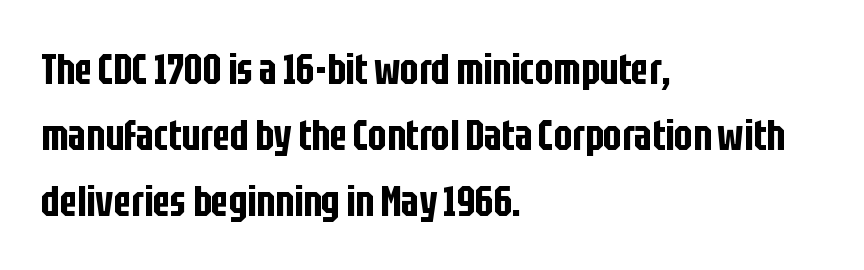
Look at the tracking — it's just the regular setting, nothing added. Interline gaps are of average width in this sample. Quick note: underline off. Is the block centered? No — it sits flush against the left margin. Is this a fixed-width face? No — the glyphs have proportional, varying widths.
